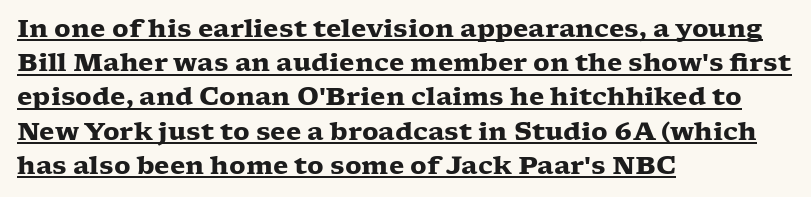
{"italic": "no", "bold": "yes", "underline": "yes", "align": "left", "line_spacing": "normal", "line_spacing_ratio": 1.37, "letter_spacing": "normal", "letter_spacing_em": 0.0, "glyph_px": 25}
